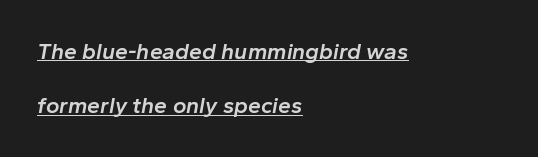
Q: Is the text bold? A: Semi-bold.
Q: Is the text italic (slanted)? A: Yes, it leans right by about 10 degrees.
Q: Is the text underlined? A: Yes.
Q: How is the paragraph aligned? A: Left-aligned.
Q: Is the spacing between letters normal or unusually wide? A: Normal.
Q: Is the spacing between lines tight, normal or loose? A: Loose.
